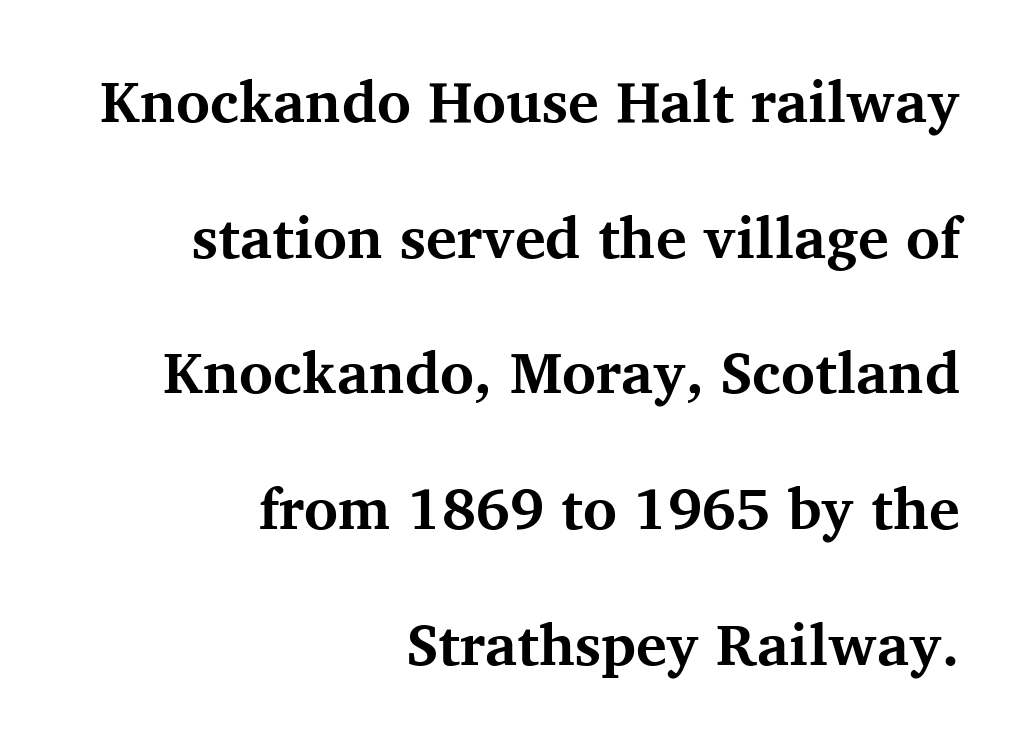
{"serif": "yes", "italic": "no", "bold": "yes", "weight": "bold", "width": "normal", "stroke_contrast": "medium", "x_height": "medium", "monospaced": "no", "underline": "no", "align": "right", "line_spacing": "loose", "line_spacing_ratio": 2.34, "letter_spacing": "normal", "letter_spacing_em": 0.0, "glyph_px": 58}
